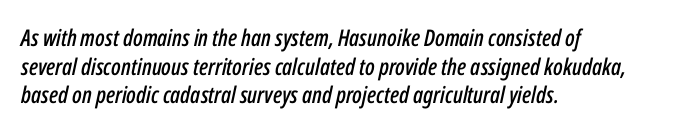
{"italic": "yes", "lean": "right", "slant_degrees": 12, "underline": "no", "align": "left", "line_spacing": "normal", "line_spacing_ratio": 1.25, "letter_spacing": "normal", "letter_spacing_em": 0.0, "glyph_px": 23}
